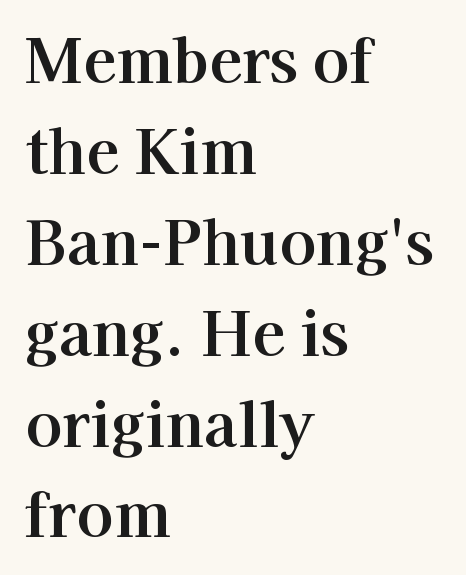
Q: Is the text italic (slanted)? A: No, it is upright.
Q: Is the typeface a serif or a sans-serif typeface? A: Serif.
Q: Is the text underlined? A: No.
Q: How is the paragraph aligned? A: Left-aligned.
Q: Is the spacing between letters normal or unusually wide? A: Normal.
Q: Is the spacing between lines tight, normal or loose? A: Normal.
Q: Width (condensed, normal, or wide)? A: Normal.
Q: Stroke contrast? A: High.
Q: x-height? A: Medium.
Q: Monospaced? A: No.
